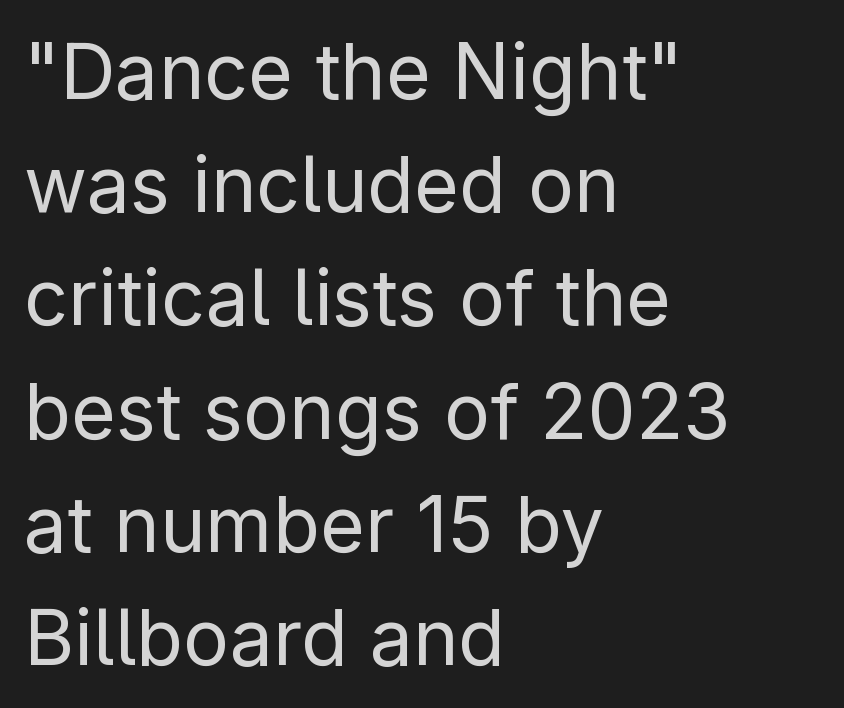
The image shows 77 px regular-weight sans-serif type, upright; set left-aligned, normal line spacing (1.47x), normal letter spacing, not underlined; low stroke contrast and a medium x-height.
